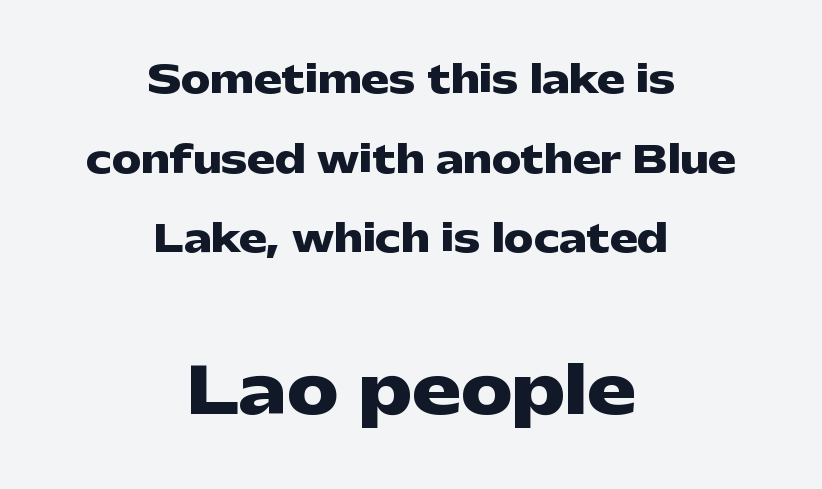
The image shows 65 px heavy, wide sans-serif type, upright; set centered, loose line spacing (2.15x), normal letter spacing, not underlined; the second (bottom) block is 1.76x larger; low stroke contrast and a medium x-height.
